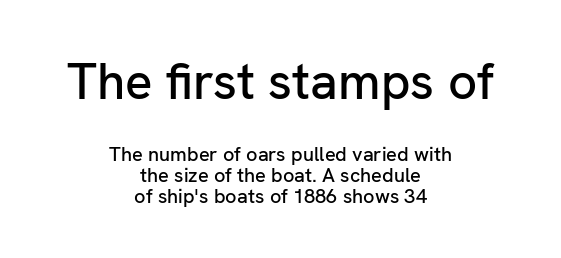
The image shows 51 px sans-serif type, upright; set centered, tight line spacing (1.03x), normal letter spacing, not underlined; the first (top) block is 2.55x larger; low stroke contrast and a medium x-height.
